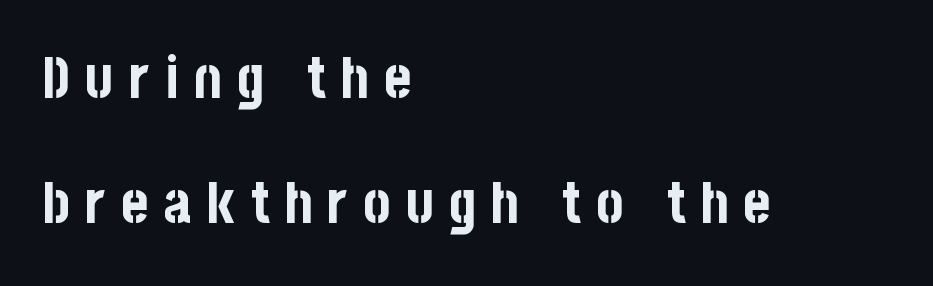
A roman cut, with each character standing at attention. The specimen omits any rule beneath the text block's lines. Compared with a centered layout, this one pins lines to the left instead. Check where the strokes stop: nothing finishes them off — pure sans. Students, observe: this is what heavily led, spacious text looks like.
